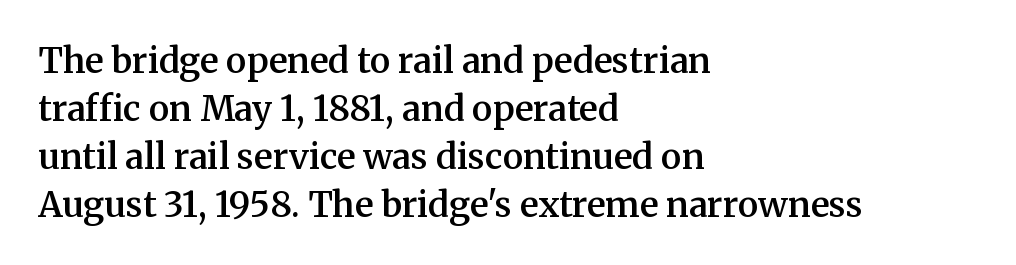
The image shows 35 px semibold serif type, upright; set left-aligned, normal line spacing (1.37x), normal letter spacing, not underlined; medium stroke contrast and a medium x-height.
